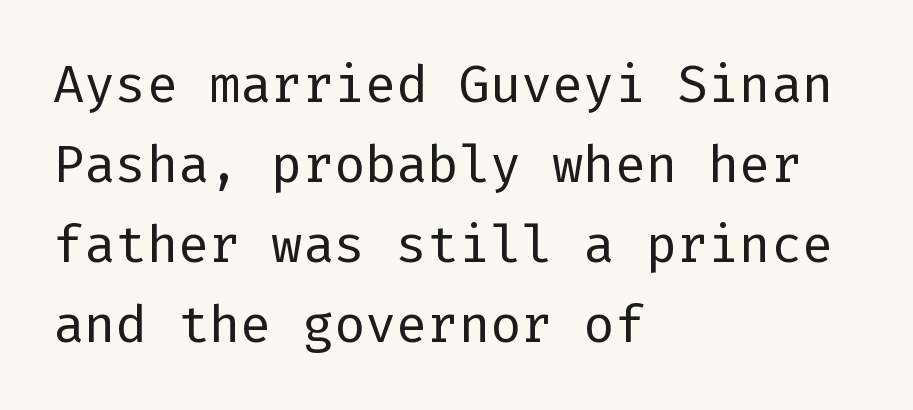
{"serif": "no", "italic": "no", "bold": "no", "weight": "regular", "width": "normal", "stroke_contrast": "low", "x_height": "medium", "underline": "no", "align": "left", "line_spacing": "normal", "line_spacing_ratio": 1.54, "letter_spacing": "normal", "letter_spacing_em": 0.0, "glyph_px": 52}
